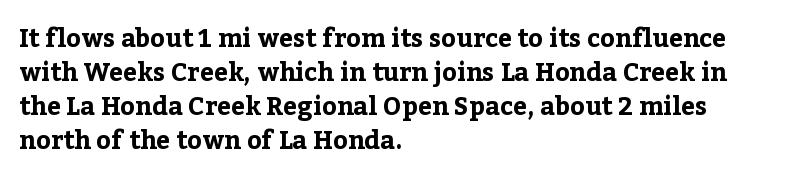
The image shows 25 px bold type, upright; set left-aligned, normal line spacing (1.36x), normal letter spacing, not underlined.
